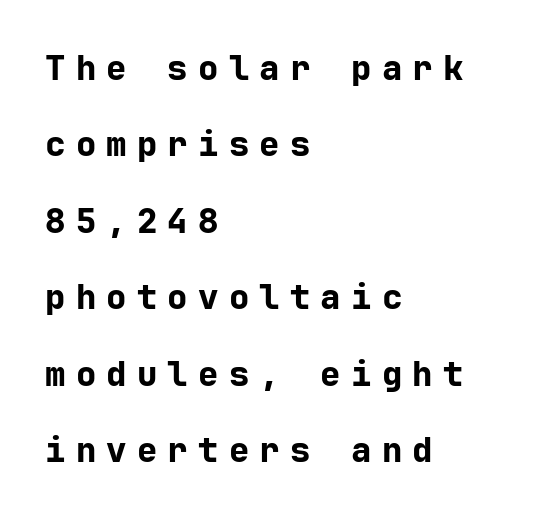
Heavy, bold letterforms. The type family on display is of the sans-serif kind. Tracking value appears strongly positive — letters spread wide. Honestly, there is no underline to notice here at all. This is roman type, the default non-slanted kind. Line starts are locked; line ends wander.
